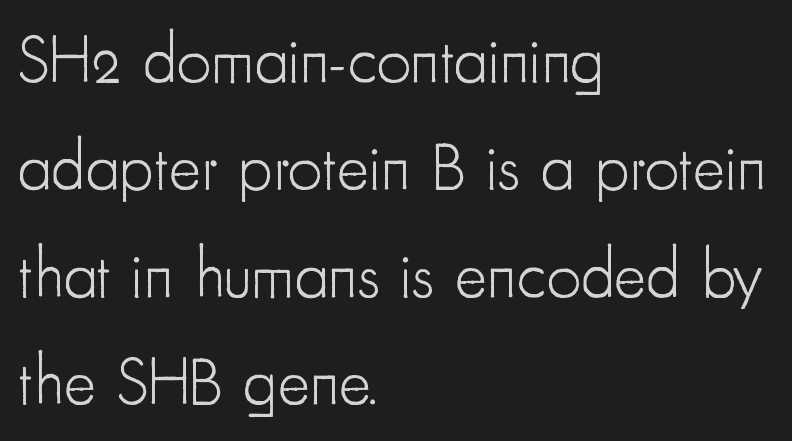
Q: Is the text bold? A: No.
Q: Is the text italic (slanted)? A: No, it is upright.
Q: Is the typeface a serif or a sans-serif typeface? A: Sans-serif.
Q: Is the text underlined? A: No.
Q: How is the paragraph aligned? A: Left-aligned.
Q: Is the spacing between letters normal or unusually wide? A: Normal.
Q: Is the spacing between lines tight, normal or loose? A: Normal.
Q: Width (condensed, normal, or wide)? A: Condensed.
Q: Stroke contrast? A: Low.
Q: x-height? A: Small.
Q: Monospaced? A: No.
